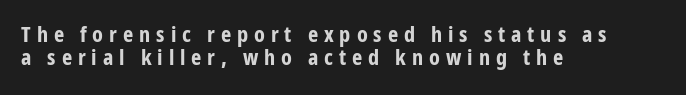
The image shows 22 px bold type, upright; set left-aligned, tight line spacing (1.03x), unusually wide letter spacing (+0.27 em), not underlined.
